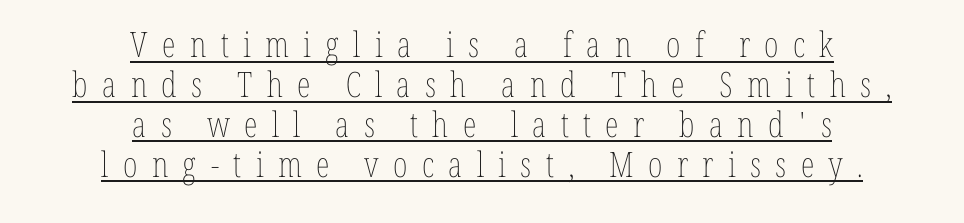
Q: Is the text bold? A: No.
Q: Is the text italic (slanted)? A: No, it is upright.
Q: Is the text underlined? A: Yes.
Q: How is the paragraph aligned? A: Centered.
Q: Is the spacing between letters normal or unusually wide? A: Unusually wide.
Q: Is the spacing between lines tight, normal or loose? A: Tight.
Q: Width (condensed, normal, or wide)? A: Condensed.
Q: Stroke contrast? A: Low.
Q: x-height? A: Medium.
Q: Monospaced? A: No.
